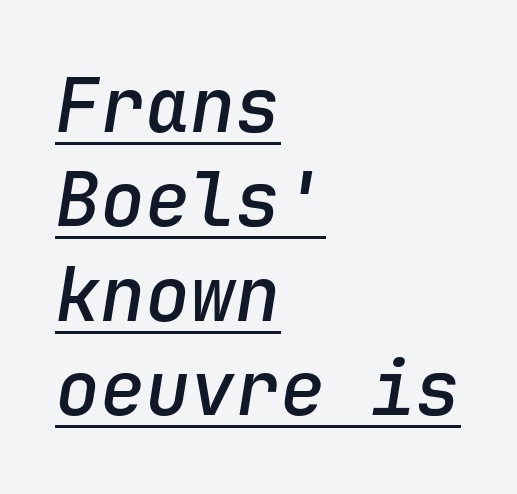
{"italic": "yes", "lean": "right", "slant_degrees": 9, "bold": "semi", "weight": "semibold", "width": "normal", "stroke_contrast": "low", "x_height": "medium", "monospaced": "yes", "underline": "yes", "align": "left", "line_spacing": "normal", "line_spacing_ratio": 1.26, "letter_spacing": "normal", "letter_spacing_em": 0.0, "glyph_px": 75}
